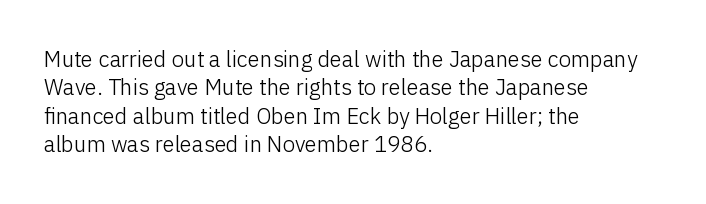
The image shows 22 px text type, upright; set left-aligned, normal line spacing (1.29x), normal letter spacing, not underlined.
